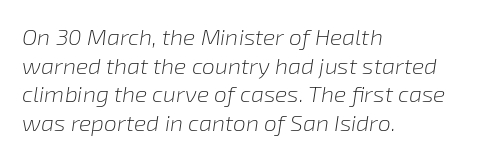
{"italic": "yes", "lean": "right", "slant_degrees": 8, "bold": "no", "underline": "no", "align": "left", "line_spacing_ratio": 1.24, "letter_spacing": "normal", "letter_spacing_em": 0.0, "glyph_px": 23}
